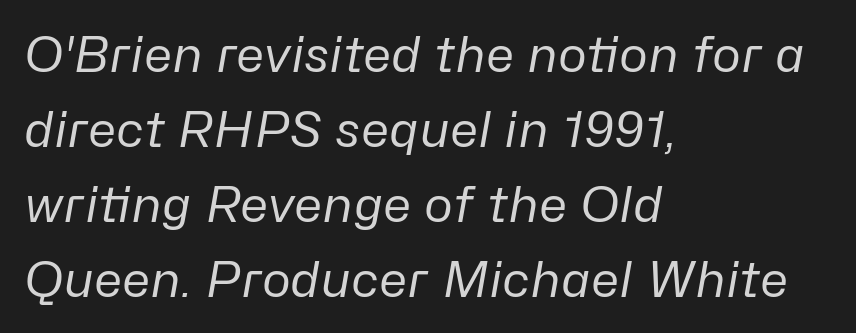
Character widths vary here, with narrow letters taking less room than wide ones. The rows are spaced the way most documents space them. Compared with a centered layout, this one pins lines to the left instead. Tracking here is standard; glyphs follow each other at the usual distance. Nothing heavy about these letters — not bold at all. The letters are slanted; this is an italic face.
